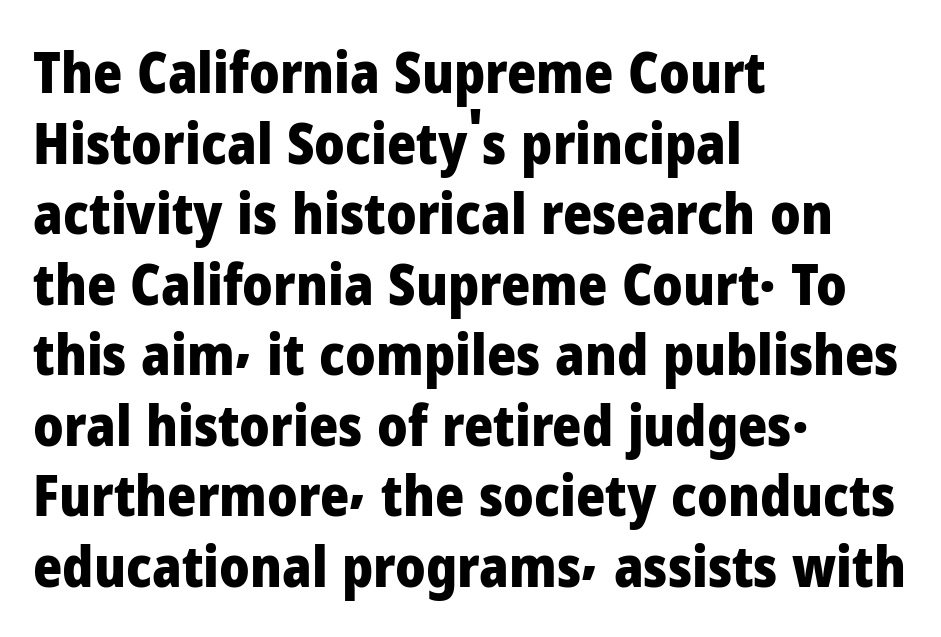
{"serif": "no", "italic": "no", "bold": "yes", "weight": "heavy", "width": "normal", "stroke_contrast": "low", "x_height": "medium", "monospaced": "no", "underline": "no", "align": "left", "line_spacing": "normal", "line_spacing_ratio": 1.26, "letter_spacing": "normal", "letter_spacing_em": 0.0, "glyph_px": 56}
